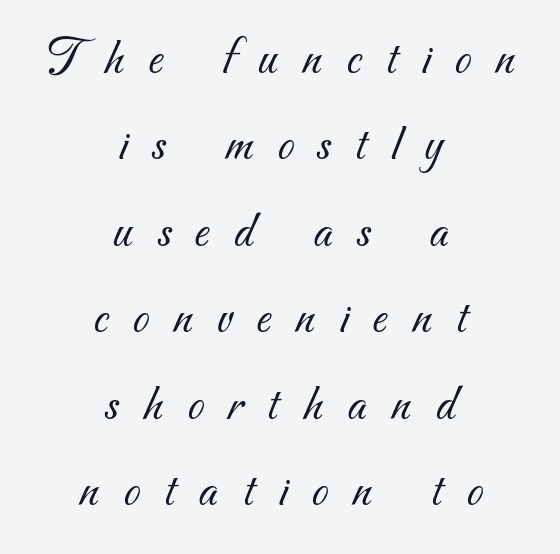
The image shows 53 px light sans-serif type; set centered, normal line spacing (1.63x), unusually wide letter spacing (+0.46 em), not underlined; medium stroke contrast and a small x-height.
